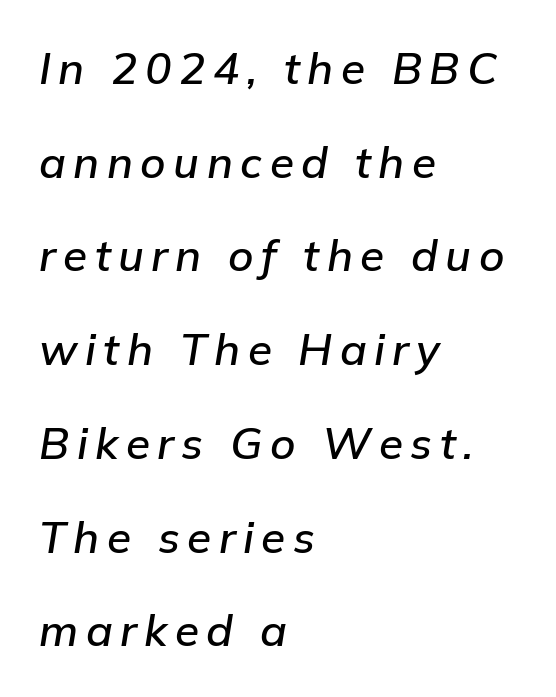
Q: Is the text bold? A: Semi-bold.
Q: Is the text italic (slanted)? A: Yes, it leans right by about 9 degrees.
Q: Is the text underlined? A: No.
Q: How is the paragraph aligned? A: Left-aligned.
Q: Is the spacing between lines tight, normal or loose? A: Loose.
Q: Width (condensed, normal, or wide)? A: Normal.
Q: Stroke contrast? A: Low.
Q: x-height? A: Medium.
Q: Monospaced? A: No.
